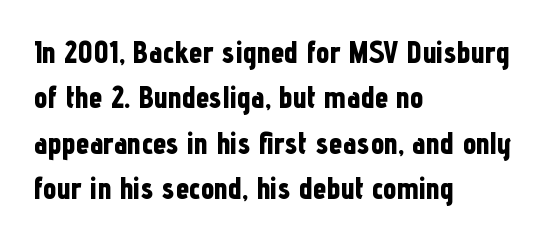
The image shows 30 px bold, condensed sans-serif type, upright; set left-aligned, normal line spacing (1.51x), normal letter spacing, not underlined; low stroke contrast and a medium x-height.
